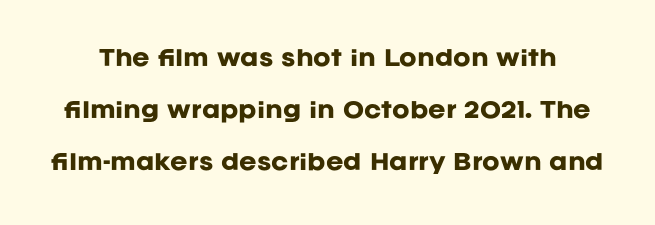
You'd pick this weight for a headline — it's a proper bold. Students, observe: this is what heavily led, spacious text looks like. Every character sits straight up, as roman type does. Glance below the letters and you will spot only blank space. Tracking here is standard; glyphs follow each other at the usual distance.
